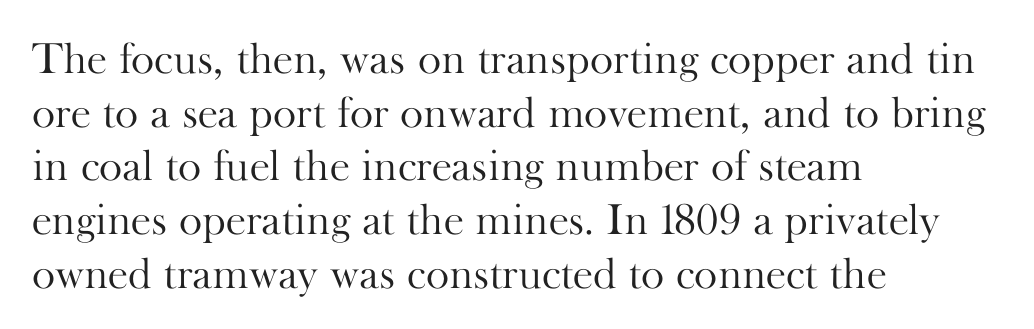
Weight class: somewhere from thin through regular. Is this a fixed-width face? No — the glyphs have proportional, varying widths. Notice how the passage keeps a crisp vertical edge on the left only. These lines were composed using upright roman letters.
